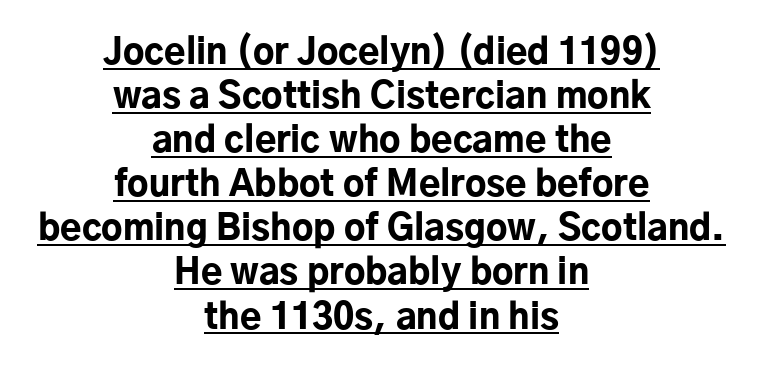
Q: Is the text bold? A: Yes.
Q: Is the text italic (slanted)? A: No, it is upright.
Q: Is the typeface a serif or a sans-serif typeface? A: Sans-serif.
Q: Is the text underlined? A: Yes.
Q: How is the paragraph aligned? A: Centered.
Q: Is the spacing between letters normal or unusually wide? A: Normal.
Q: Is the spacing between lines tight, normal or loose? A: Normal.
Q: Width (condensed, normal, or wide)? A: Normal.
Q: Stroke contrast? A: Low.
Q: x-height? A: Medium.
Q: Monospaced? A: No.
